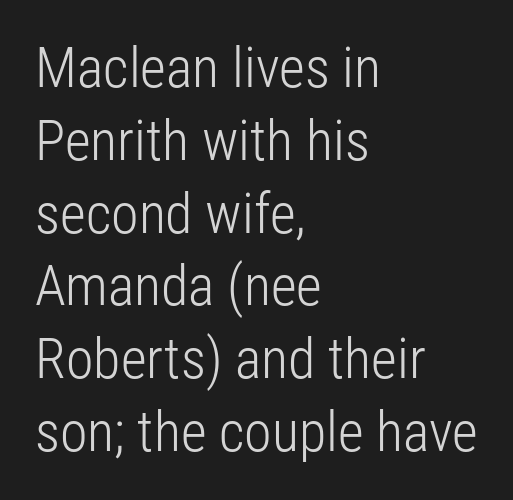
{"serif": "no", "italic": "no", "bold": "no", "weight": "light", "width": "condensed", "stroke_contrast": "low", "x_height": "medium", "monospaced": "no", "underline": "no", "align": "left", "line_spacing": "normal", "line_spacing_ratio": 1.3, "letter_spacing": "normal", "letter_spacing_em": 0.0, "glyph_px": 56}
